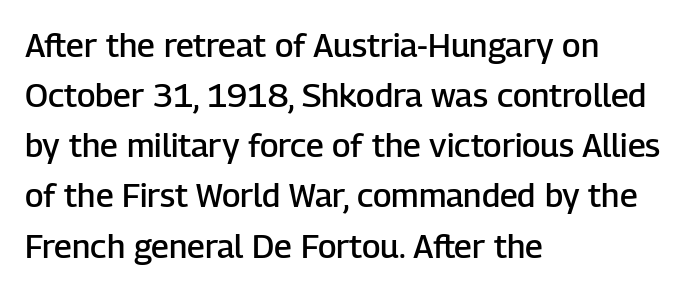
{"serif": "no", "italic": "no", "bold": "semi", "weight": "semibold", "width": "normal", "stroke_contrast": "low", "x_height": "medium", "monospaced": "no", "underline": "no", "align": "left", "line_spacing": "normal", "line_spacing_ratio": 1.52, "letter_spacing": "normal", "letter_spacing_em": 0.0, "glyph_px": 33}
